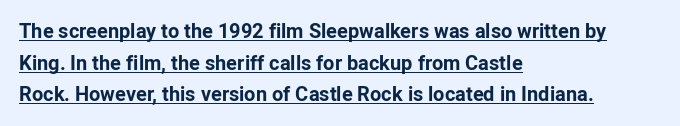
Q: Is the text bold? A: Yes.
Q: Is the text italic (slanted)? A: No, it is upright.
Q: Is the text underlined? A: Yes.
Q: How is the paragraph aligned? A: Left-aligned.
Q: Is the spacing between letters normal or unusually wide? A: Normal.
Q: Is the spacing between lines tight, normal or loose? A: Normal.
